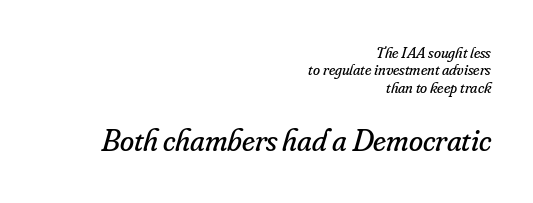
Regarding leading, the lines here are crowded together. Does the bottom block carry the larger type? Yes, it does. The font is comparable to plain body text, perhaps lighter. Descenders are the only things crossing below the line.
